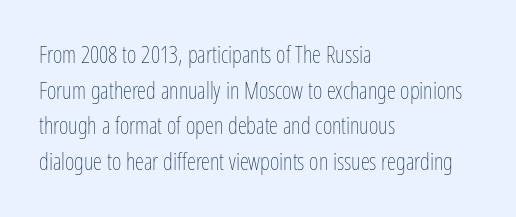
{"italic": "no", "bold": "no", "underline": "no", "align": "left", "line_spacing": "normal", "line_spacing_ratio": 1.55, "letter_spacing": "normal", "letter_spacing_em": 0.0, "glyph_px": 23}
